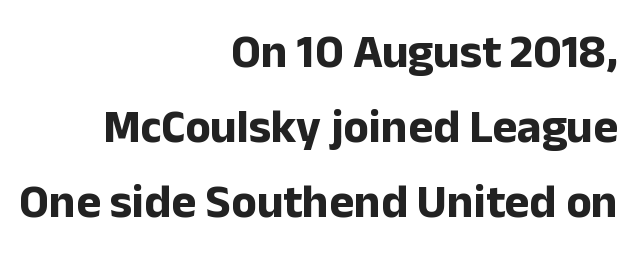
Q: Is the text bold? A: Yes.
Q: Is the text italic (slanted)? A: No, it is upright.
Q: Is the typeface a serif or a sans-serif typeface? A: Sans-serif.
Q: Is the text underlined? A: No.
Q: How is the paragraph aligned? A: Right-aligned.
Q: Is the spacing between letters normal or unusually wide? A: Normal.
Q: Is the spacing between lines tight, normal or loose? A: Normal.
Q: Width (condensed, normal, or wide)? A: Normal.
Q: Stroke contrast? A: Low.
Q: x-height? A: Medium.
Q: Monospaced? A: No.
